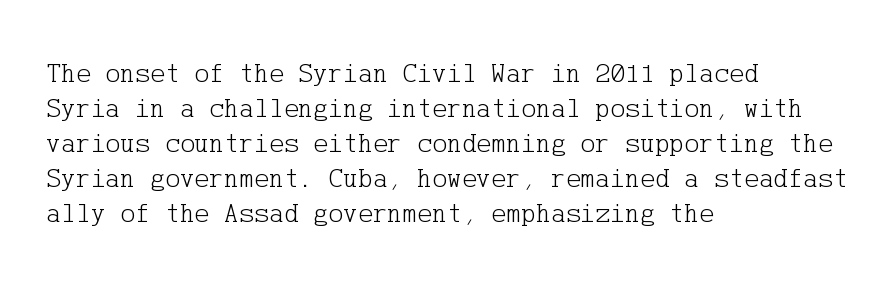
Q: Is the text bold? A: No.
Q: Is the text italic (slanted)? A: No, it is upright.
Q: Is the typeface a serif or a sans-serif typeface? A: Serif.
Q: Is the text underlined? A: No.
Q: How is the paragraph aligned? A: Left-aligned.
Q: Is the spacing between letters normal or unusually wide? A: Normal.
Q: Is the spacing between lines tight, normal or loose? A: Normal.
Q: Width (condensed, normal, or wide)? A: Normal.
Q: Stroke contrast? A: Low.
Q: x-height? A: Medium.
